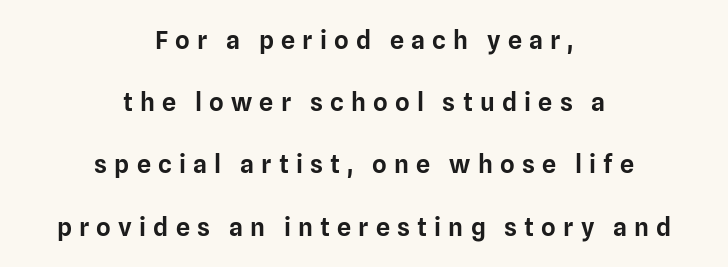
Characters remain perfectly vertical along every line. Anything drawn beneath the words? Only blank space. Rows of type keep a wide berth in the vertical direction. Caption: multi-line text, centered on the measure.
